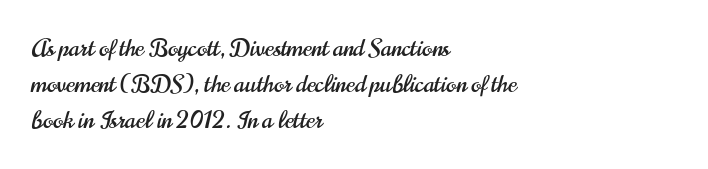
{"underline": "no", "align": "left", "line_spacing": "normal", "line_spacing_ratio": 1.5, "letter_spacing": "normal", "letter_spacing_em": 0.0, "glyph_px": 24}
